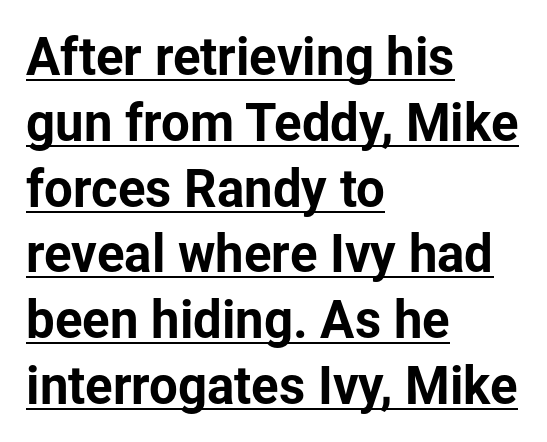
The image shows 51 px sans-serif type, upright; set left-aligned, normal line spacing (1.29x), normal letter spacing, underlined; low stroke contrast and a medium x-height.
